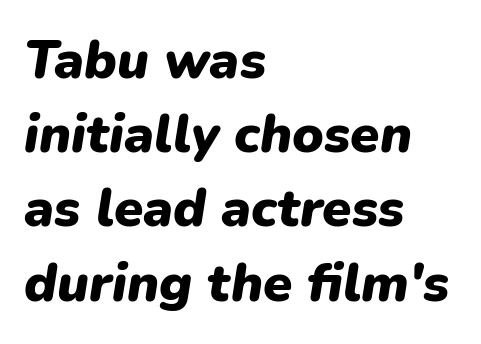
The image shows 53 px heavy type, italic (leaning right); set left-aligned, normal line spacing (1.4x), normal letter spacing, not underlined; low stroke contrast and a medium x-height.
